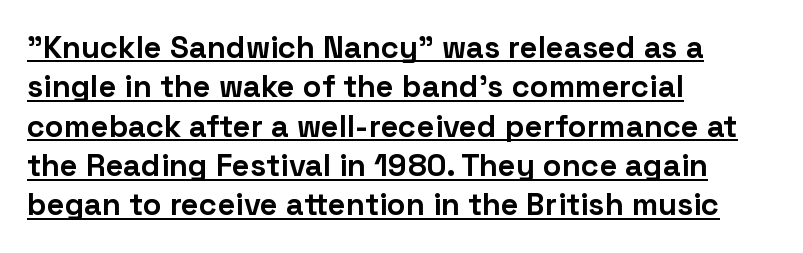
The image shows 31 px bold sans-serif type, upright; set left-aligned, normal line spacing (1.27x), normal letter spacing, underlined; low stroke contrast and a medium x-height.
